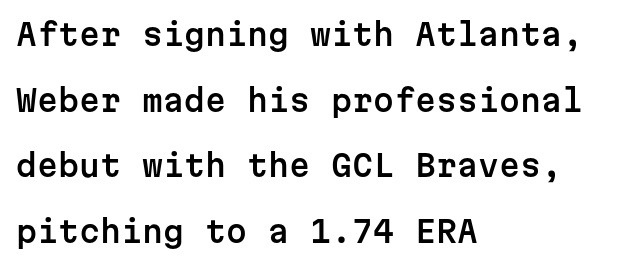
{"serif": "no", "italic": "no", "width": "normal", "stroke_contrast": "low", "x_height": "medium", "monospaced": "yes", "underline": "no", "align": "left", "line_spacing": "loose", "line_spacing_ratio": 2.19, "letter_spacing": "normal", "letter_spacing_em": 0.0, "glyph_px": 30}
